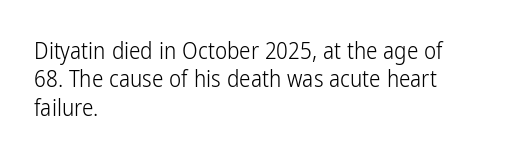
{"italic": "no", "bold": "no", "underline": "no", "align": "left", "line_spacing_ratio": 1.23, "letter_spacing": "normal", "letter_spacing_em": 0.0, "glyph_px": 23}
